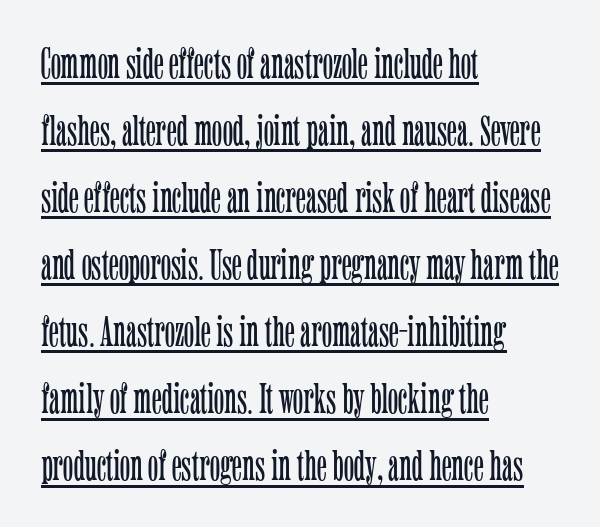
The image shows 43 px light, condensed serif type, upright; set left-aligned, normal line spacing (1.56x), normal letter spacing, underlined; low stroke contrast and a medium x-height.
